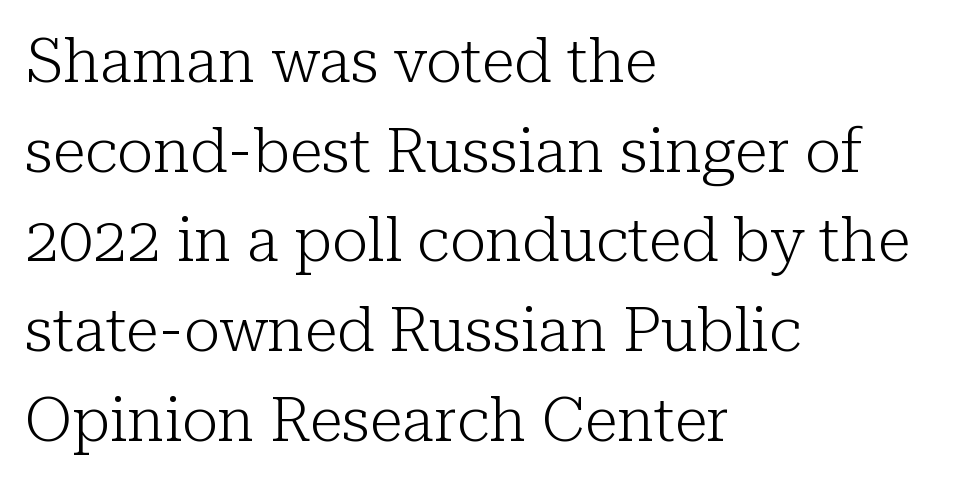
The image shows 61 px light serif type, upright; set left-aligned, normal line spacing (1.47x), normal letter spacing, not underlined; low stroke contrast and a medium x-height.
